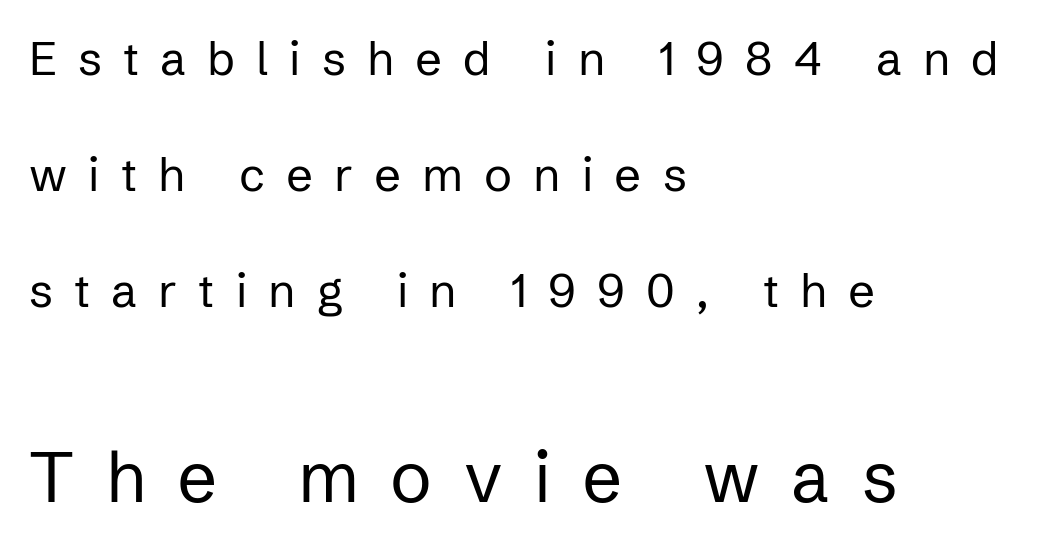
The image shows 70 px regular-weight sans-serif type, upright; set left-aligned, loose line spacing (2.47x), unusually wide letter spacing (+0.45 em), not underlined; the second (bottom) block is 1.49x larger; low stroke contrast and a medium x-height.
